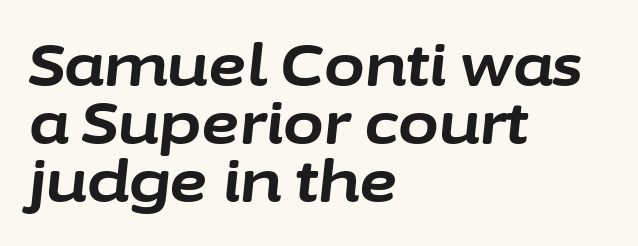
The image shows 59 px bold type, italic (leaning right); set left-aligned, tight line spacing (0.98x), normal letter spacing, not underlined; low stroke contrast and a medium x-height.
